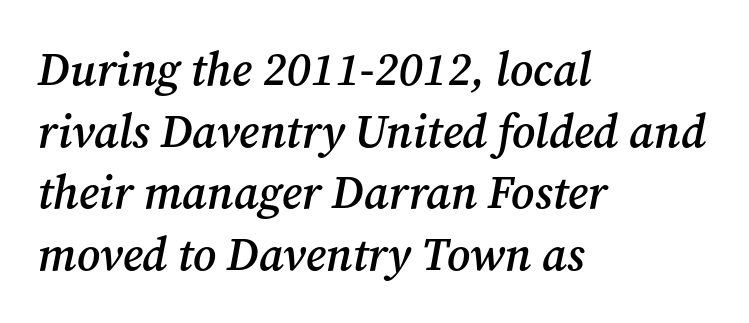
The glyphs look as if they've been sheared to an angle. Only glyphs here, with clear space below each row. Font category for this specimen: serif. These words are printed semibold, heavier than regular yet not bold.
